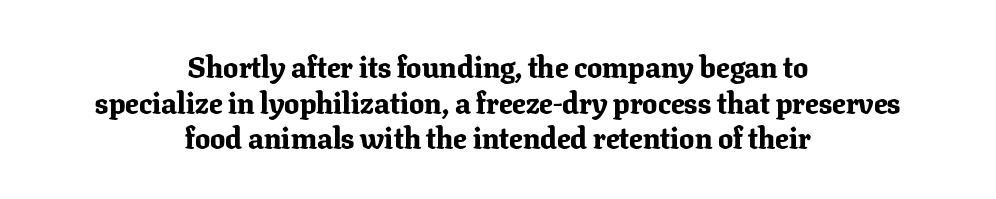
The image shows 30 px bold serif type, upright; set centered, line spacing 1.19x, normal letter spacing, not underlined; low stroke contrast and a medium x-height.
